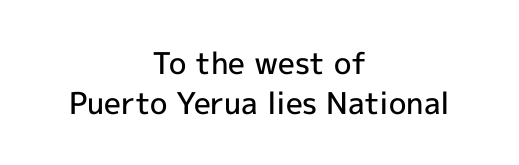
You could not count columns in this text — the font is proportionally spaced. A fair bit of extra ink — the face is semibold, not bold. The lettering holds an erect, upright posture throughout. Successive baselines arrive at the customary interval.
